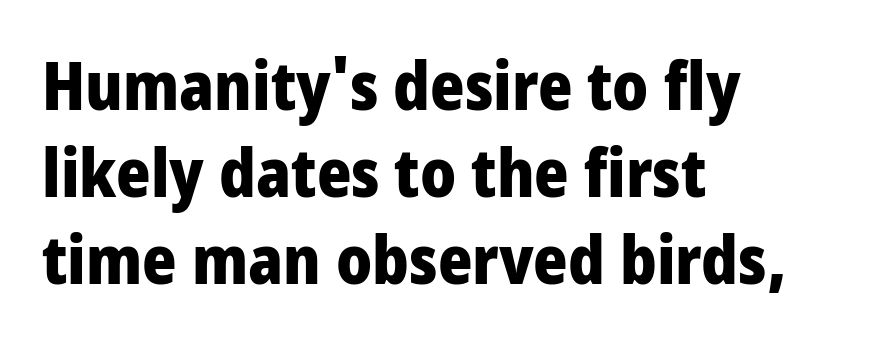
{"serif": "no", "italic": "no", "bold": "yes", "weight": "heavy", "width": "condensed", "stroke_contrast": "low", "x_height": "large", "monospaced": "no", "underline": "no", "align": "left", "line_spacing": "normal", "line_spacing_ratio": 1.32, "letter_spacing": "normal", "letter_spacing_em": 0.0, "glyph_px": 66}
